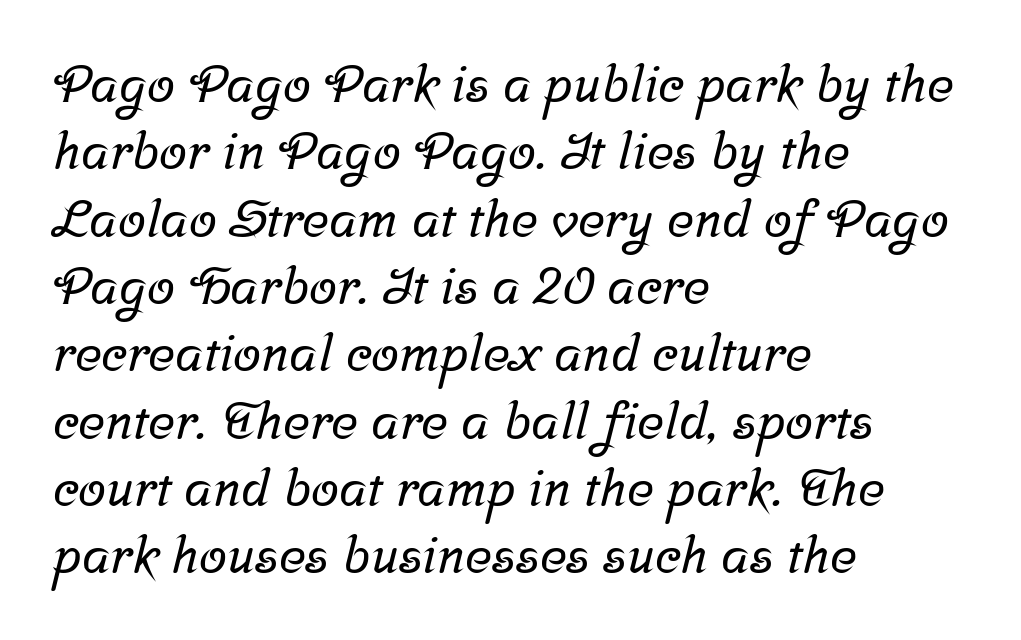
The image shows 51 px text type; set left-aligned, normal line spacing (1.32x), normal letter spacing, not underlined; low stroke contrast and a medium x-height.
